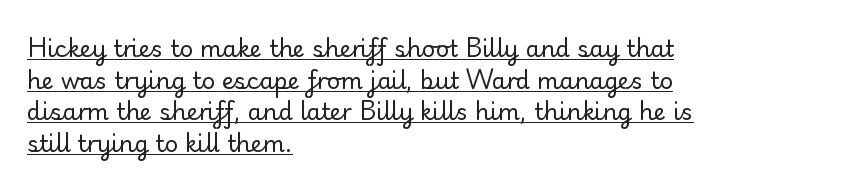
The image shows 23 px text type, upright; set left-aligned, normal line spacing (1.38x), normal letter spacing, underlined.
